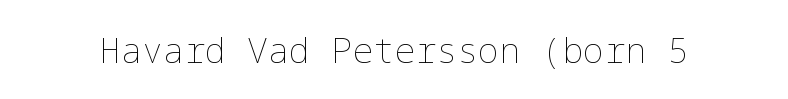
Q: Is the text bold? A: No.
Q: Is the text italic (slanted)? A: No, it is upright.
Q: Is the text underlined? A: No.
Q: Is the spacing between letters normal or unusually wide? A: Normal.
Q: Width (condensed, normal, or wide)? A: Normal.
Q: Stroke contrast? A: Low.
Q: x-height? A: Medium.
